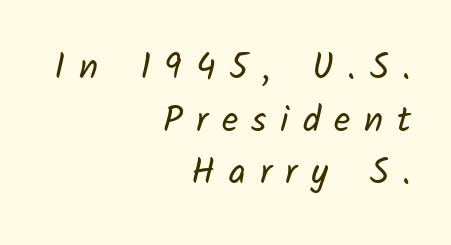
Q: Is the text bold? A: No.
Q: Is the typeface a serif or a sans-serif typeface? A: Sans-serif.
Q: Is the text underlined? A: No.
Q: How is the paragraph aligned? A: Right-aligned.
Q: Is the spacing between letters normal or unusually wide? A: Unusually wide.
Q: Is the spacing between lines tight, normal or loose? A: Normal.
Q: Width (condensed, normal, or wide)? A: Normal.
Q: Stroke contrast? A: Low.
Q: x-height? A: Medium.
Q: Monospaced? A: No.
